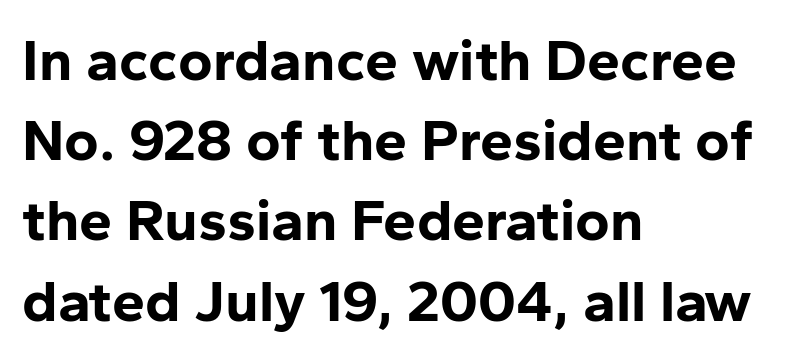
The image shows 59 px bold sans-serif type, upright; set left-aligned, normal line spacing (1.36x), normal letter spacing, not underlined; low stroke contrast and a medium x-height.
